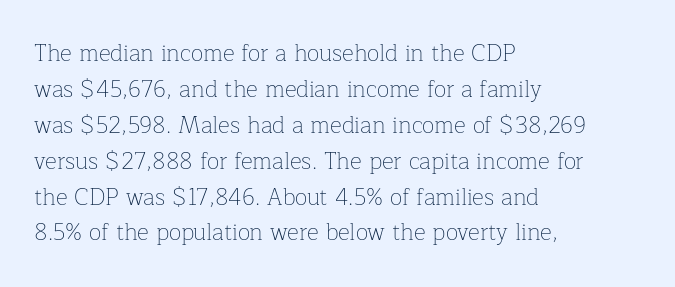
The image shows 23 px text type, upright; set left-aligned, normal line spacing (1.56x), normal letter spacing, not underlined.
